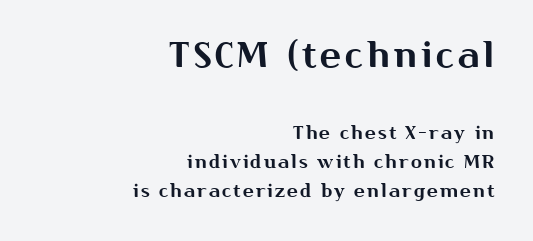
Q: Is the text italic (slanted)? A: No, it is upright.
Q: Is the typeface a serif or a sans-serif typeface? A: Sans-serif.
Q: Is the text underlined? A: No.
Q: How is the paragraph aligned? A: Right-aligned.
Q: Is the spacing between lines tight, normal or loose? A: Normal.
Q: Which block of text is set in a larger size, the first (top) or the second (bottom)? A: The first (top) one.
Q: Width (condensed, normal, or wide)? A: Normal.
Q: Stroke contrast? A: Medium.
Q: x-height? A: Medium.
Q: Monospaced? A: No.
